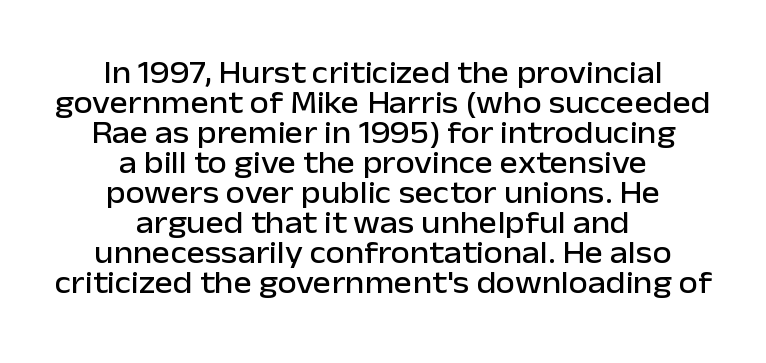
Nobody drew a line under any word here. This sample uses a sans-serif face. In terms of posture, this sample is upright. Does the copy run flush right? No — it is centered line by line. The letters advance in unequal steps, a hallmark of proportional type.
